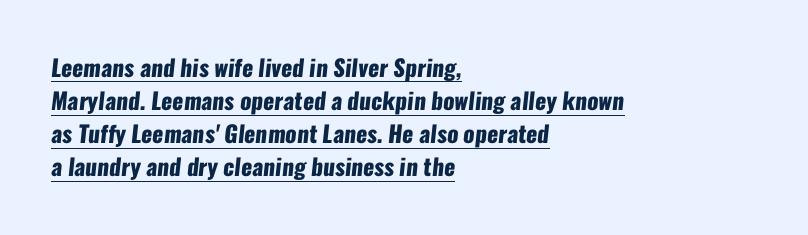
The image shows 23 px bold type; set left-aligned, normal line spacing (1.44x), normal letter spacing, underlined.
